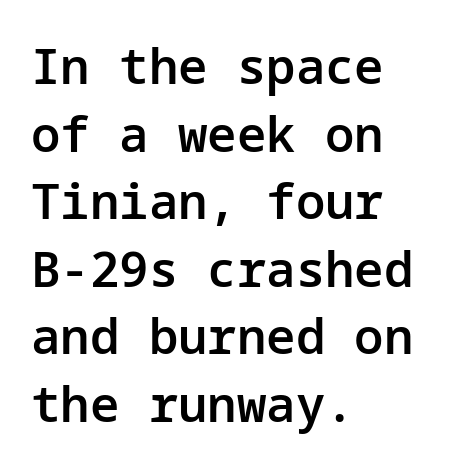
The image shows 49 px semibold sans-serif type, upright; set left-aligned, normal line spacing (1.38x), normal letter spacing, not underlined; low stroke contrast and a medium x-height.
